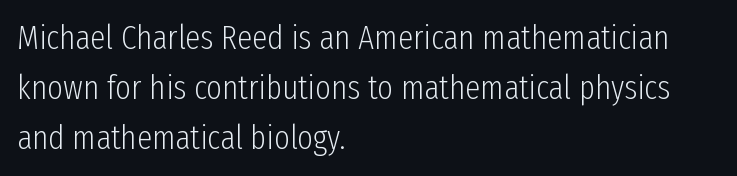
Letters have the restrained weight of plain body copy at most. The line-height multiplier appears to be the usual default. A typesetter would call this proportional, since set widths differ per character. The space beneath each line is pristine and unruled. The compositor pushed each line to the left boundary. Does the lettering tilt? It doesn't — this is upright.
